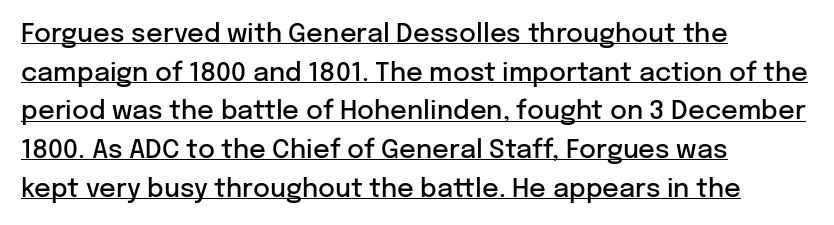
{"italic": "no", "bold": "semi", "underline": "yes", "align": "left", "line_spacing": "normal", "line_spacing_ratio": 1.49, "letter_spacing": "normal", "letter_spacing_em": 0.0, "glyph_px": 26}
